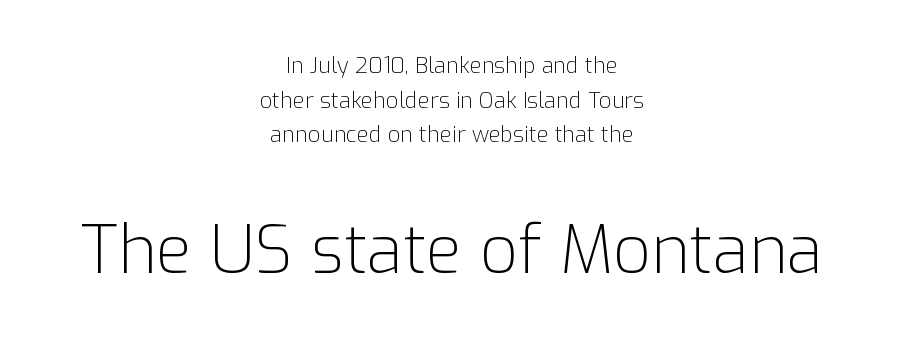
Here the glyphs are tracked normally, forming tight word shapes. These lines were composed using upright roman letters. A student would notice the bottom passage is typeset larger than what precedes it. Does the copy run flush right? No — it is centered line by line. This sample keeps an unexceptional amount of space between lines.
